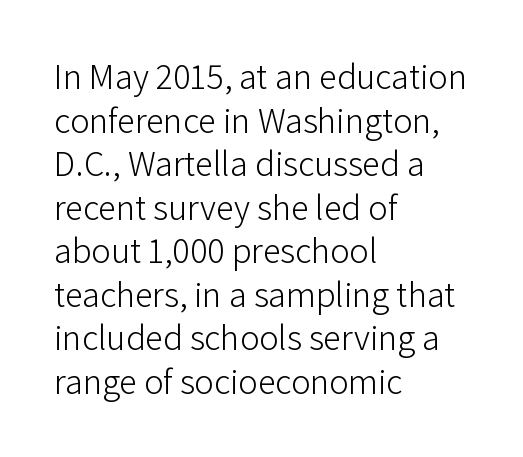
{"serif": "no", "italic": "no", "bold": "no", "weight": "light", "width": "normal", "stroke_contrast": "low", "x_height": "medium", "monospaced": "no", "underline": "no", "align": "left", "line_spacing_ratio": 1.21, "letter_spacing": "normal", "letter_spacing_em": 0.0, "glyph_px": 36}
